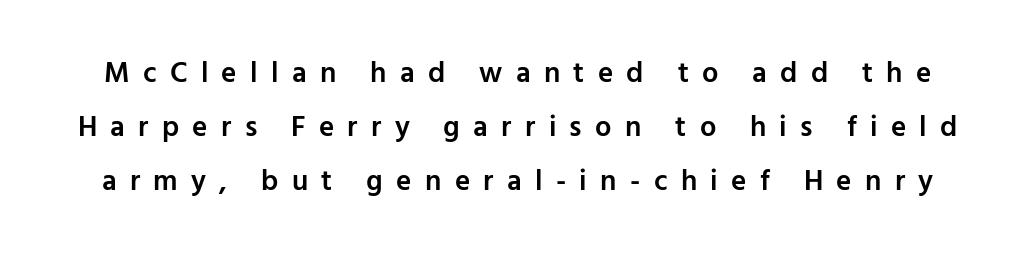
The image shows 29 px semibold sans-serif type, upright; set line spacing 1.86x, unusually wide letter spacing (+0.46 em), not underlined; low stroke contrast and a medium x-height.
